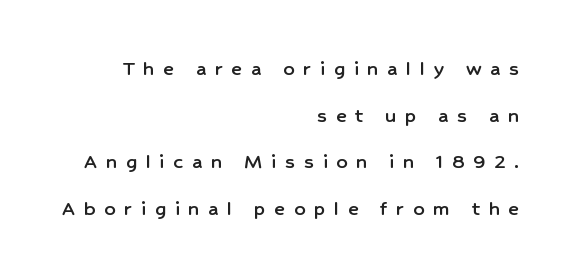
{"italic": "no", "underline": "no", "align": "right", "line_spacing": "loose", "line_spacing_ratio": 2.12, "letter_spacing": "wide", "letter_spacing_em": 0.4, "glyph_px": 22}
